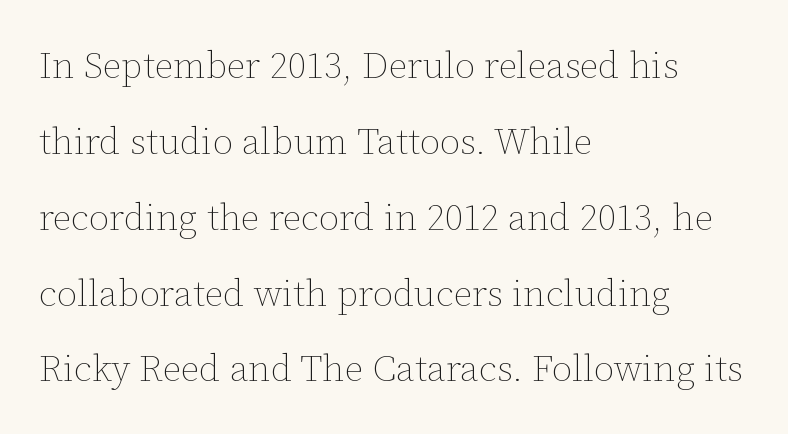
{"italic": "no", "bold": "no", "weight": "thin", "width": "normal", "stroke_contrast": "low", "x_height": "medium", "monospaced": "no", "underline": "no", "align": "left", "line_spacing": "loose", "line_spacing_ratio": 2.05, "letter_spacing": "normal", "letter_spacing_em": 0.0, "glyph_px": 37}
